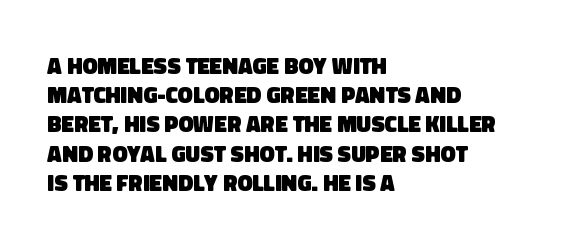
{"bold": "yes", "underline": "no", "align": "left", "line_spacing": "normal", "line_spacing_ratio": 1.27, "letter_spacing": "normal", "letter_spacing_em": 0.0, "glyph_px": 23}
